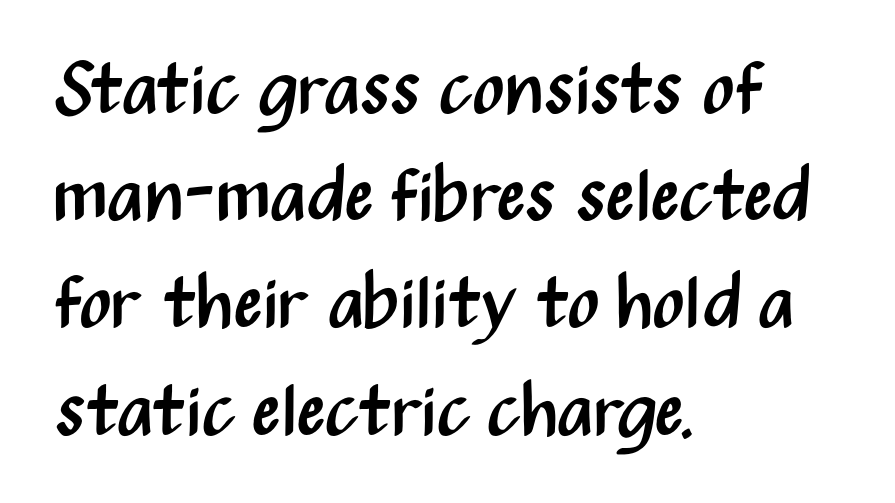
Proportional: the letters do not fall into vertical columns. What kind of face is this? One without serifs — a sans. Caption: standard tracking, unaltered. The vertical gap from one line to the next is medium.
